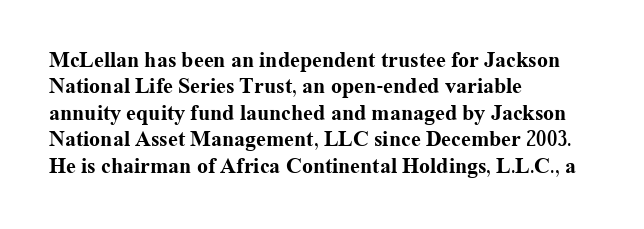
{"italic": "no", "bold": "yes", "underline": "no", "align": "left", "line_spacing_ratio": 1.2, "letter_spacing": "normal", "letter_spacing_em": 0.0, "glyph_px": 22}
